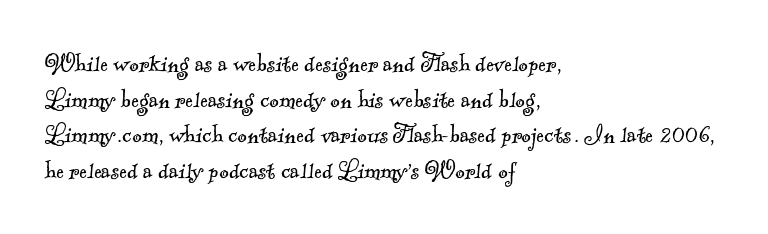
Compared with typical body copy, the letter spacing here is the same. The space beneath each line is pristine and unruled. Unbolded letterforms with no extra heft. The typesetter chose a ragged-right arrangement here.
